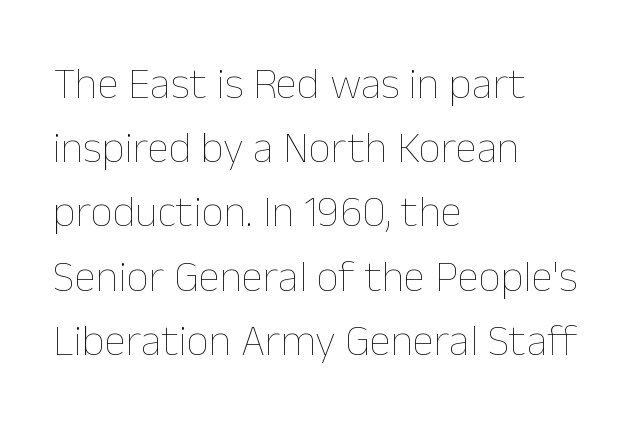
Q: Is the text bold? A: No.
Q: Is the text italic (slanted)? A: No, it is upright.
Q: Is the text underlined? A: No.
Q: How is the paragraph aligned? A: Left-aligned.
Q: Is the spacing between letters normal or unusually wide? A: Normal.
Q: Is the spacing between lines tight, normal or loose? A: Normal.
Q: Width (condensed, normal, or wide)? A: Normal.
Q: Stroke contrast? A: Low.
Q: x-height? A: Medium.
Q: Monospaced? A: No.
